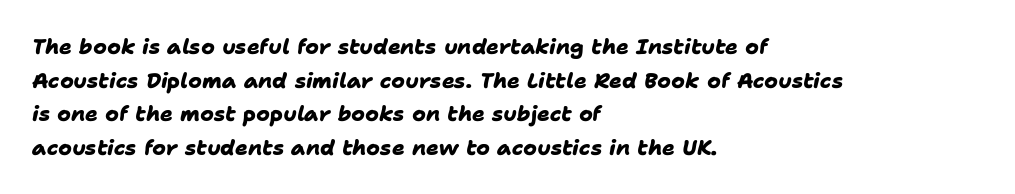
Tracking here is standard; glyphs follow each other at the usual distance. Horizontally, the lines are justified to the leading edge only. The words here are not underlined. How heavy is the stroke? Heavy — this is a bold. Successive baselines arrive at the customary interval.
